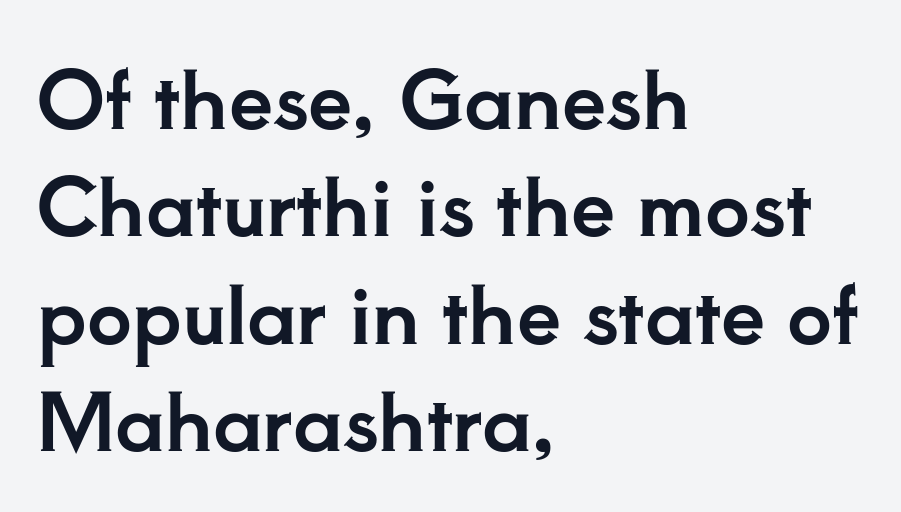
Q: Is the text italic (slanted)? A: No, it is upright.
Q: Is the typeface a serif or a sans-serif typeface? A: Serif.
Q: Is the text underlined? A: No.
Q: How is the paragraph aligned? A: Left-aligned.
Q: Is the spacing between letters normal or unusually wide? A: Normal.
Q: Is the spacing between lines tight, normal or loose? A: Normal.
Q: Width (condensed, normal, or wide)? A: Normal.
Q: Stroke contrast? A: Low.
Q: x-height? A: Small.
Q: Monospaced? A: No.
